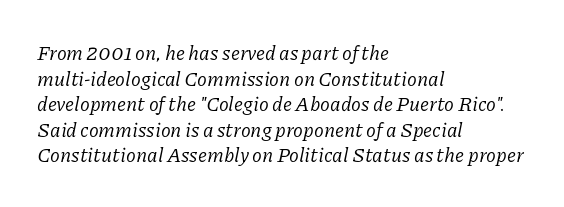
{"italic": "yes", "lean": "right", "slant_degrees": 11, "bold": "no", "underline": "no", "align": "left", "line_spacing": "normal", "line_spacing_ratio": 1.28, "letter_spacing": "normal", "letter_spacing_em": 0.0, "glyph_px": 20}
